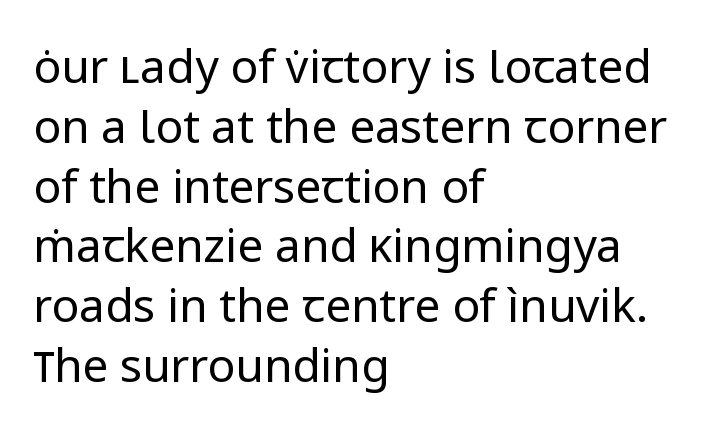
{"serif": "no", "italic": "no", "bold": "no", "weight": "regular", "width": "normal", "stroke_contrast": "low", "x_height": "medium", "monospaced": "no", "underline": "no", "align": "left", "line_spacing": "normal", "line_spacing_ratio": 1.3, "letter_spacing": "normal", "letter_spacing_em": 0.0, "glyph_px": 46}
